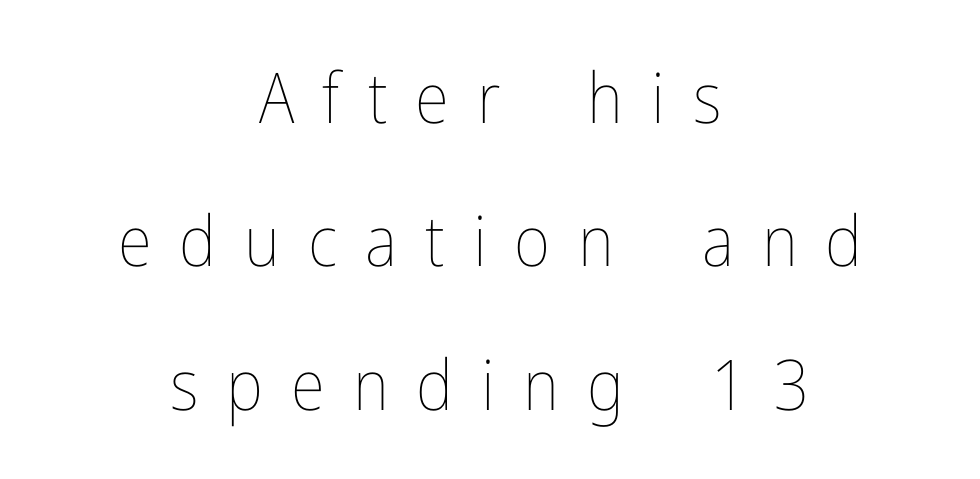
The image shows 70 px thin, condensed type, upright; set centered, loose line spacing (2.05x), unusually wide letter spacing (+0.4 em), not underlined; low stroke contrast and a medium x-height.
